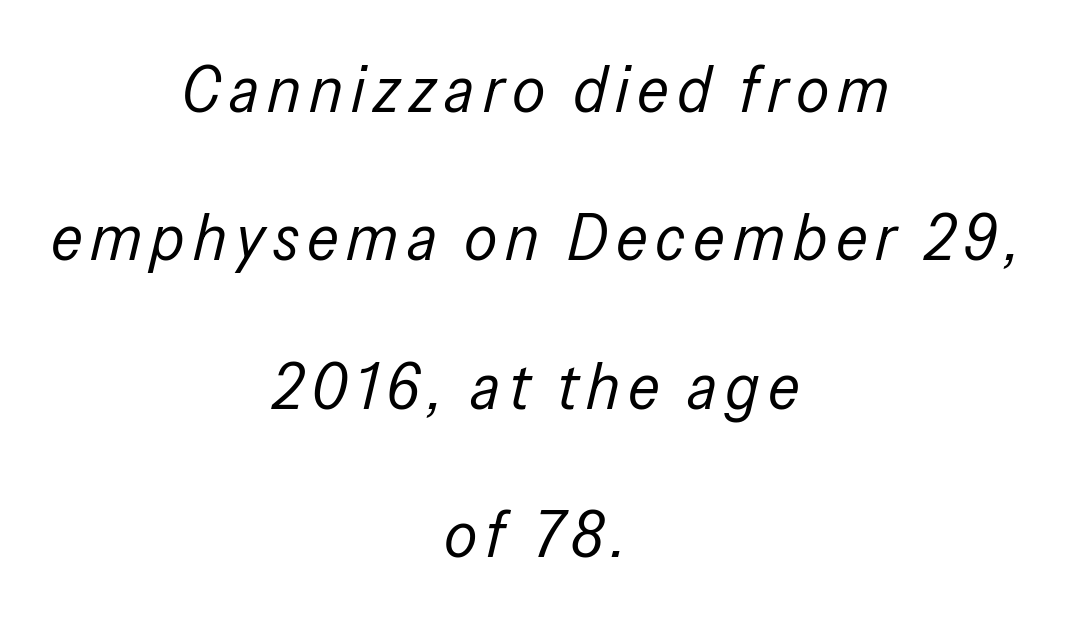
Q: Is the text bold? A: No.
Q: Is the text italic (slanted)? A: Yes, it leans right by about 13 degrees.
Q: Is the text underlined? A: No.
Q: How is the paragraph aligned? A: Centered.
Q: Is the spacing between lines tight, normal or loose? A: Loose.
Q: Width (condensed, normal, or wide)? A: Condensed.
Q: Stroke contrast? A: Low.
Q: x-height? A: Medium.
Q: Monospaced? A: No.
